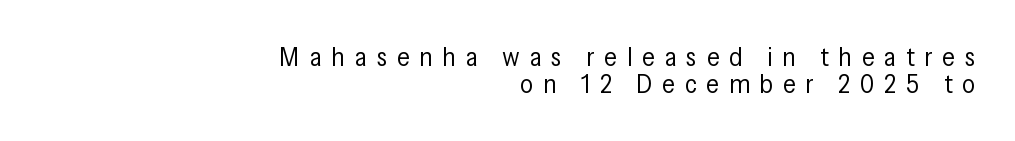
Q: Is the text bold? A: No.
Q: Is the text italic (slanted)? A: No, it is upright.
Q: Is the text underlined? A: No.
Q: How is the paragraph aligned? A: Right-aligned.
Q: Is the spacing between letters normal or unusually wide? A: Unusually wide.
Q: Is the spacing between lines tight, normal or loose? A: Tight.
